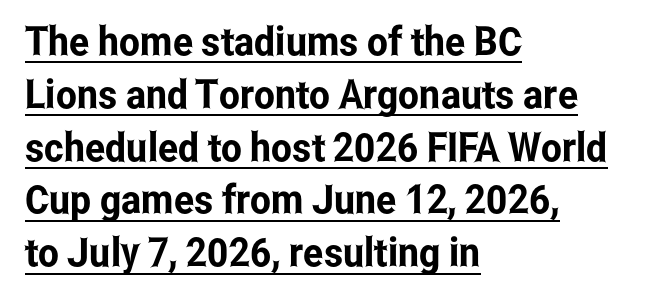
Notice how the stems are strictly vertical — no italics here. The passage shown is typeset with a sans-serif family. Leading: standard. These lines stack with their left ends in a neat column. Here the designer chose a conventional face with non-uniform glyph widths.
